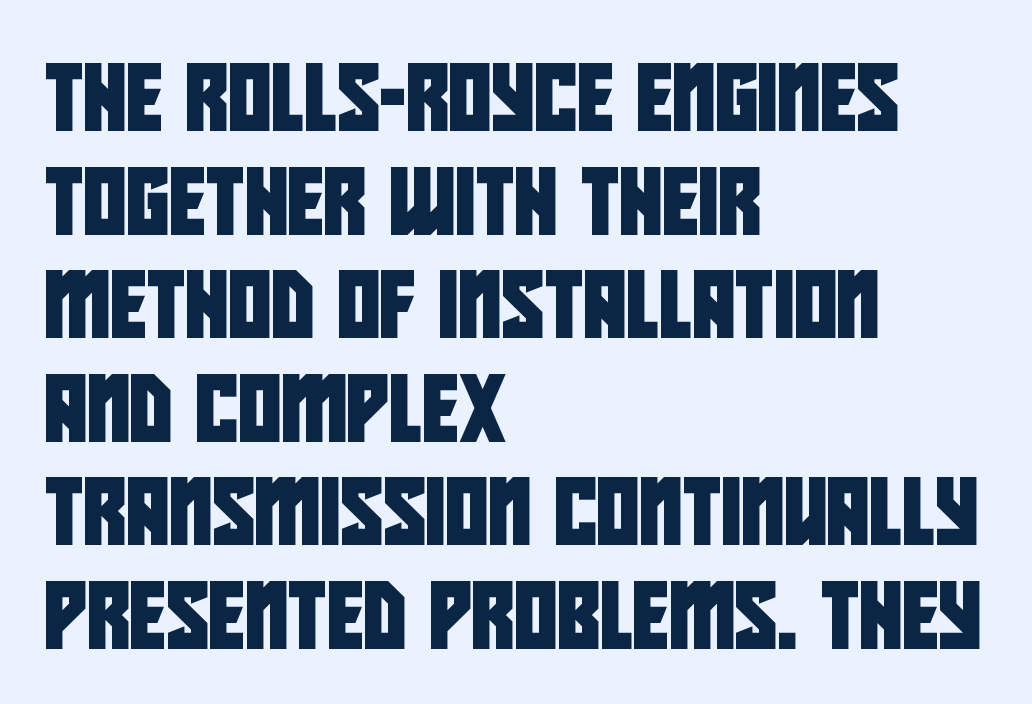
The image shows 66 px condensed sans-serif type; set left-aligned, normal line spacing (1.57x), normal letter spacing, not underlined; low stroke contrast and a large x-height.
